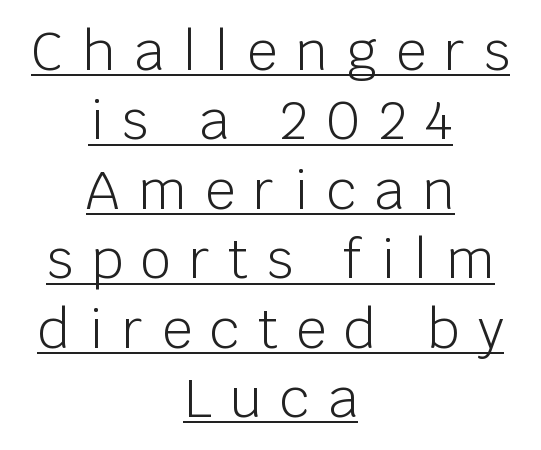
{"serif": "no", "italic": "no", "bold": "no", "weight": "light", "width": "normal", "stroke_contrast": "low", "x_height": "large", "monospaced": "no", "underline": "yes", "align": "center", "line_spacing": "normal", "line_spacing_ratio": 1.31, "letter_spacing": "wide", "letter_spacing_em": 0.35, "glyph_px": 53}
